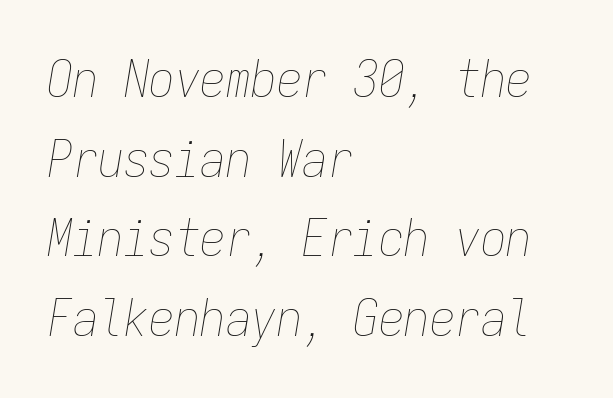
{"italic": "yes", "lean": "right", "slant_degrees": 9, "bold": "no", "weight": "thin", "width": "condensed", "stroke_contrast": "low", "x_height": "medium", "monospaced": "yes", "underline": "no", "align": "left", "line_spacing": "normal", "line_spacing_ratio": 1.56, "letter_spacing": "normal", "letter_spacing_em": 0.0, "glyph_px": 51}
